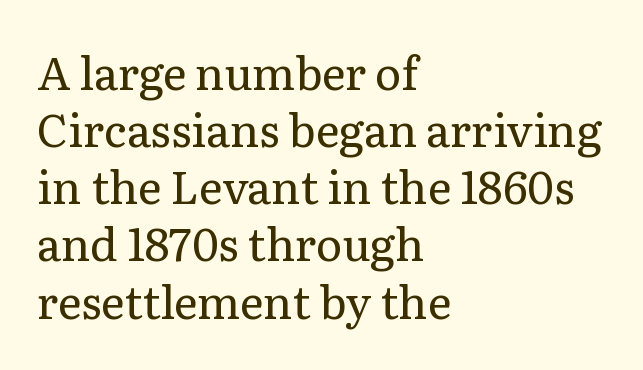
Q: Is the text bold? A: No.
Q: Is the text italic (slanted)? A: No, it is upright.
Q: Is the typeface a serif or a sans-serif typeface? A: Serif.
Q: Is the text underlined? A: No.
Q: How is the paragraph aligned? A: Left-aligned.
Q: Is the spacing between letters normal or unusually wide? A: Normal.
Q: Is the spacing between lines tight, normal or loose? A: Normal.
Q: Width (condensed, normal, or wide)? A: Normal.
Q: Stroke contrast? A: Low.
Q: x-height? A: Medium.
Q: Monospaced? A: No.
